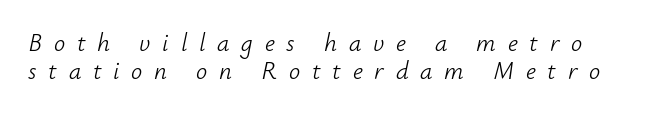
{"italic": "yes", "lean": "right", "slant_degrees": 12, "bold": "no", "underline": "no", "line_spacing": "tight", "line_spacing_ratio": 1.13, "letter_spacing": "wide", "letter_spacing_em": 0.47, "glyph_px": 25}
